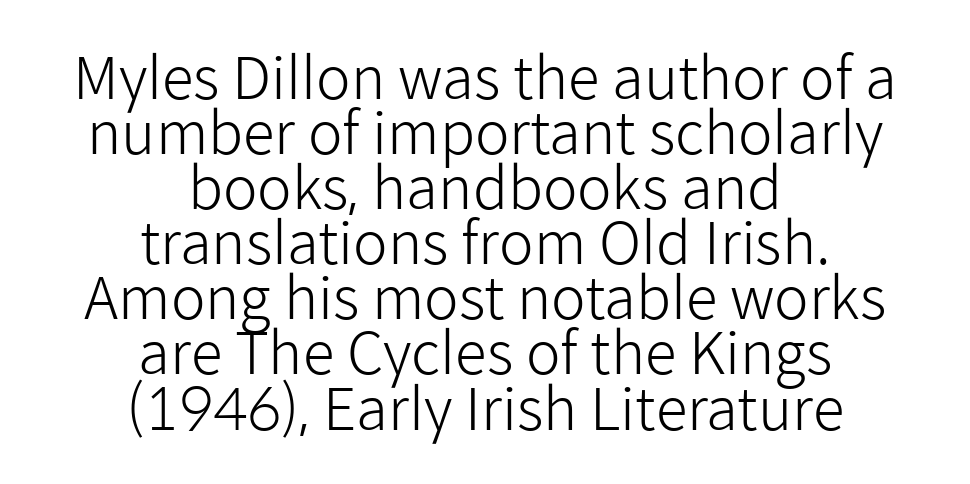
Q: Is the text bold? A: No.
Q: Is the text italic (slanted)? A: No, it is upright.
Q: Is the typeface a serif or a sans-serif typeface? A: Sans-serif.
Q: Is the text underlined? A: No.
Q: How is the paragraph aligned? A: Centered.
Q: Is the spacing between letters normal or unusually wide? A: Normal.
Q: Is the spacing between lines tight, normal or loose? A: Tight.
Q: Width (condensed, normal, or wide)? A: Normal.
Q: Stroke contrast? A: Low.
Q: x-height? A: Medium.
Q: Monospaced? A: No.
